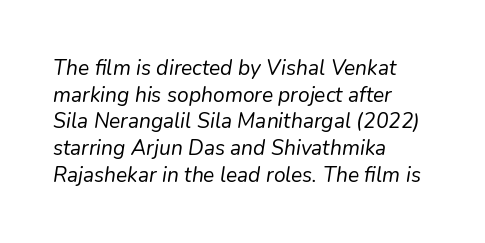
Heft: none added — not bold. These lines are set flush left with a ragged right edge. The type is set solid horizontally, with unmodified tracking. Leading: standard. The rendering applies a slant to the glyphs. Plain, unruled lines of type.
